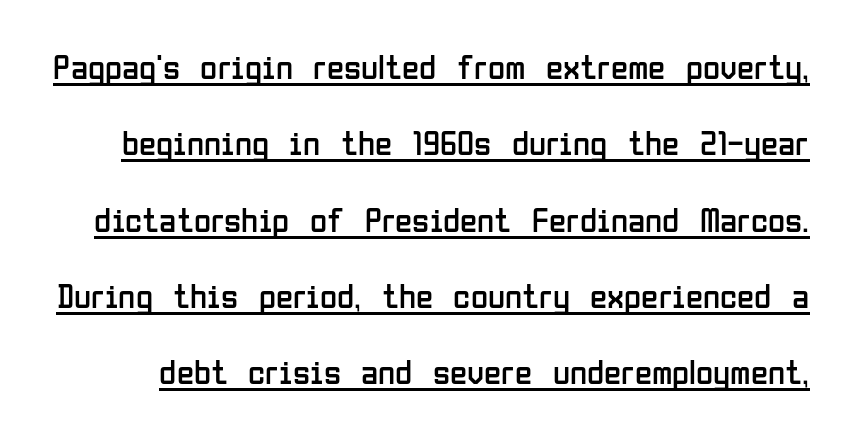
Q: Is the text bold? A: No.
Q: Is the text italic (slanted)? A: No, it is upright.
Q: Is the typeface a serif or a sans-serif typeface? A: Sans-serif.
Q: Is the text underlined? A: Yes.
Q: Is the spacing between letters normal or unusually wide? A: Normal.
Q: Is the spacing between lines tight, normal or loose? A: Loose.
Q: Width (condensed, normal, or wide)? A: Condensed.
Q: Stroke contrast? A: Low.
Q: x-height? A: Medium.
Q: Monospaced? A: No.
